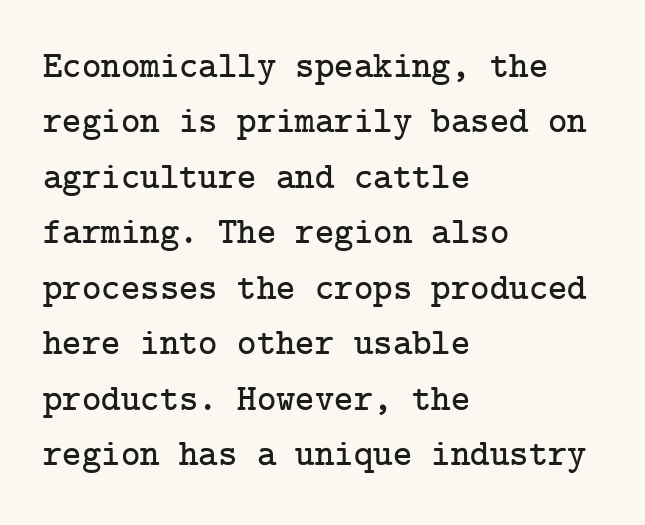
The image shows 37 px serif type, upright; set left-aligned, normal line spacing (1.5x), normal letter spacing, not underlined; low stroke contrast and a medium x-height.
